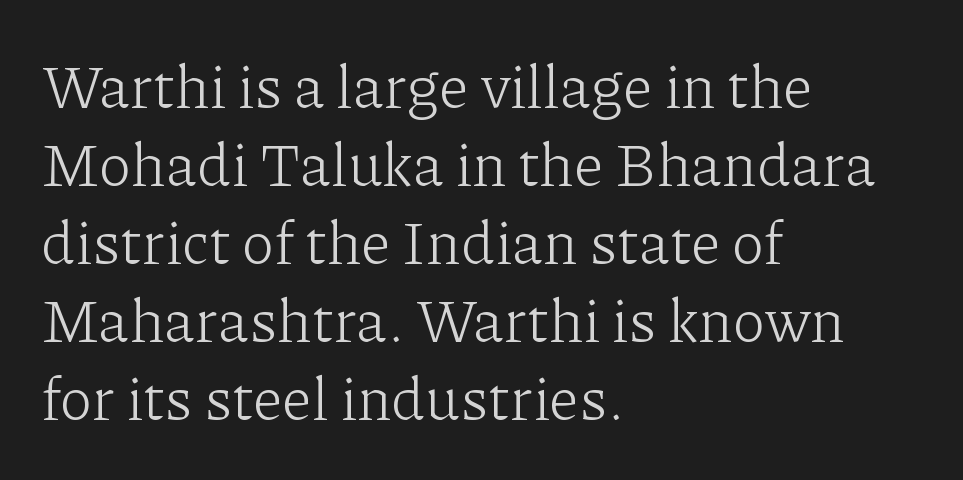
The image shows 60 px light serif type, upright; set left-aligned, normal line spacing (1.3x), normal letter spacing, not underlined; low stroke contrast and a medium x-height.
